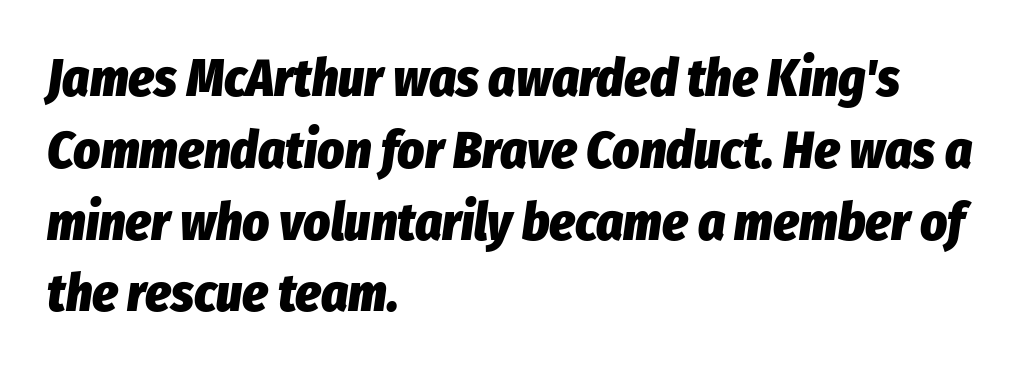
The passage shown is typed in a proportional face where columns would drift. Left-aligned paragraph, ragged on the right. The letterforms sit shoulder to shoulder at normal distance. Descenders hang freely into open space.
